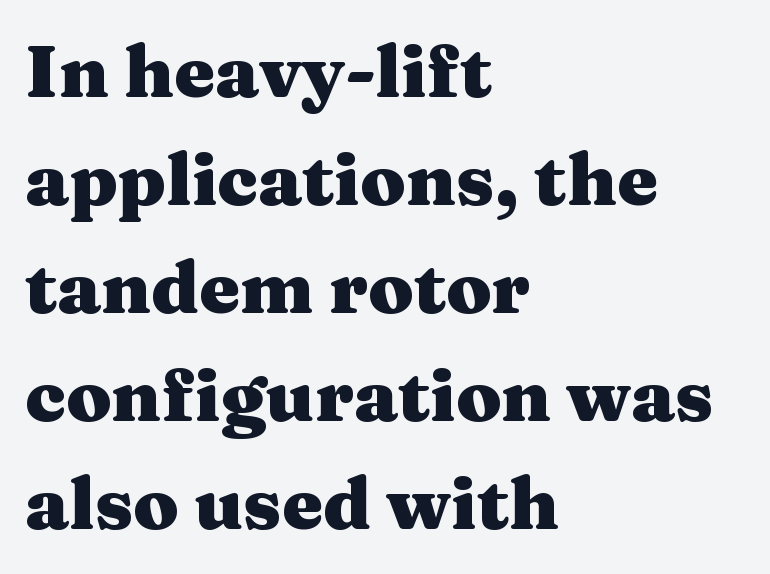
Q: Is the text bold? A: Yes.
Q: Is the text italic (slanted)? A: No, it is upright.
Q: Is the typeface a serif or a sans-serif typeface? A: Serif.
Q: Is the text underlined? A: No.
Q: How is the paragraph aligned? A: Left-aligned.
Q: Is the spacing between letters normal or unusually wide? A: Normal.
Q: Is the spacing between lines tight, normal or loose? A: Normal.
Q: Width (condensed, normal, or wide)? A: Wide.
Q: Stroke contrast? A: Medium.
Q: x-height? A: Medium.
Q: Monospaced? A: No.
